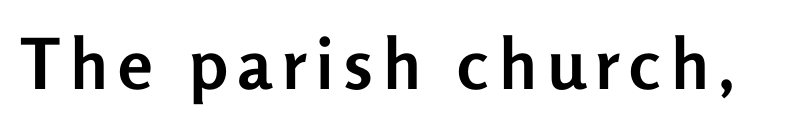
The image shows 70 px semibold sans-serif type, upright; set not underlined; low stroke contrast and a medium x-height.
